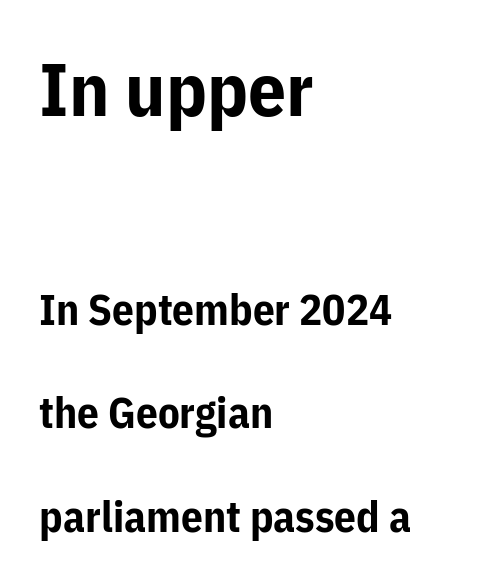
{"serif": "no", "italic": "no", "bold": "yes", "weight": "bold", "width": "normal", "stroke_contrast": "low", "x_height": "medium", "monospaced": "no", "underline": "no", "align": "left", "line_spacing": "loose", "line_spacing_ratio": 2.41, "letter_spacing": "normal", "letter_spacing_em": 0.0, "larger_block": "first", "size_ratio": 1.74, "glyph_px": 75}
